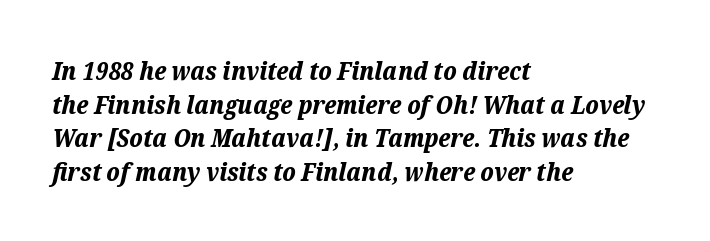
The image shows 26 px bold type, italic (leaning right); set left-aligned, normal line spacing (1.29x), normal letter spacing, not underlined.
